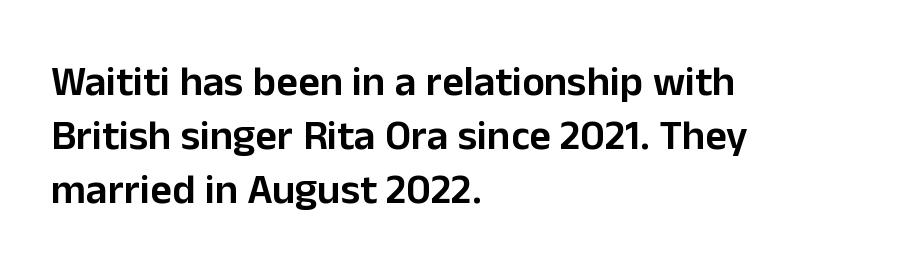
Q: Is the text bold? A: Semi-bold.
Q: Is the text italic (slanted)? A: No, it is upright.
Q: Is the typeface a serif or a sans-serif typeface? A: Sans-serif.
Q: Is the text underlined? A: No.
Q: How is the paragraph aligned? A: Left-aligned.
Q: Is the spacing between letters normal or unusually wide? A: Normal.
Q: Is the spacing between lines tight, normal or loose? A: Normal.
Q: Width (condensed, normal, or wide)? A: Normal.
Q: Stroke contrast? A: Low.
Q: x-height? A: Medium.
Q: Monospaced? A: No.
